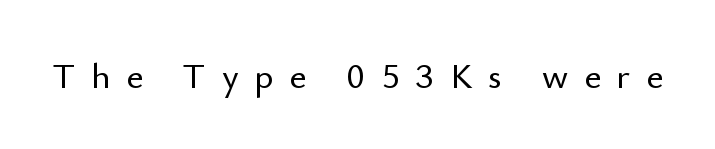
The rendering uses natural spacing where letterforms have individual widths. Letters rest on an invisible, unmarked baseline. Display-style spreading of the glyphs; the letterfit is very open. Each letter's strokes conclude bluntly, with no projecting serifs. The font's upright variant was chosen for this text.
